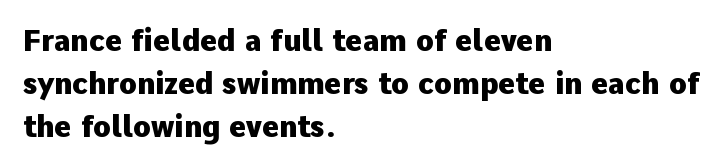
The image shows 29 px heavy sans-serif type, upright; set left-aligned, normal line spacing (1.48x), normal letter spacing, not underlined; low stroke contrast and a medium x-height.
